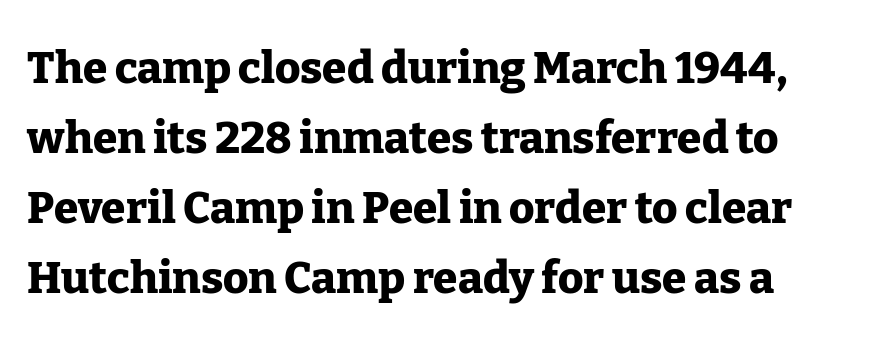
Check where the strokes stop: tiny serifs finish them off. Tall strokes in this sample are plumb rather than angled. Is the letter spacing exaggerated? No — it looks like the ordinary default. Summary of weight: heavy, a full bold.
